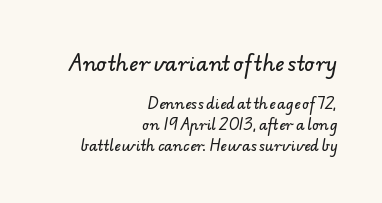
Does extra space separate the letters? No, they use regular spacing. Reading down the column, the eye jumps a familiar distance to each next line. The foot of each line stays bare and open. Look at the glyph heights: the upper group is clearly the bigger setting. The typesetter chose a ragged-left arrangement here.
